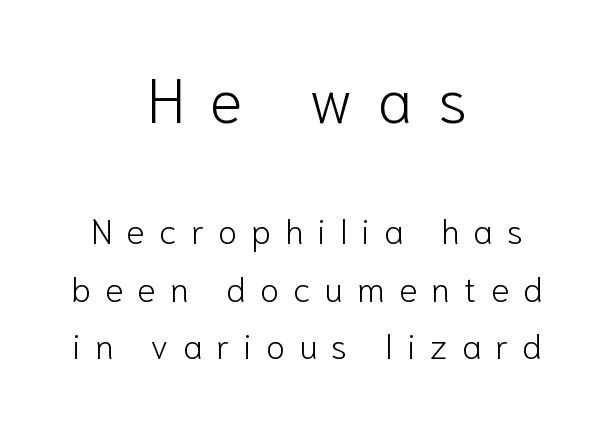
{"serif": "no", "italic": "no", "bold": "no", "weight": "light", "width": "normal", "stroke_contrast": "low", "x_height": "medium", "monospaced": "no", "underline": "no", "align": "center", "line_spacing": "normal", "line_spacing_ratio": 1.64, "letter_spacing": "wide", "letter_spacing_em": 0.4, "larger_block": "first", "size_ratio": 1.77, "glyph_px": 62}
